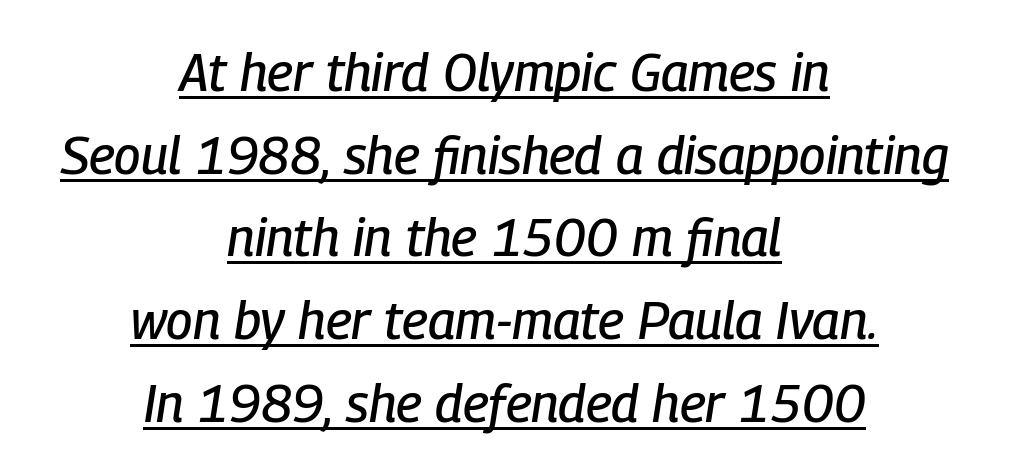
What's the leading like? Ordinary, nothing unusual. The lines are quadded center. This sample uses plain, unmodified letter spacing. This sample has the flowing, uneven cadence of proportional lettering. The specimen includes a rule beneath the text block's lines. Posture: slanted.
